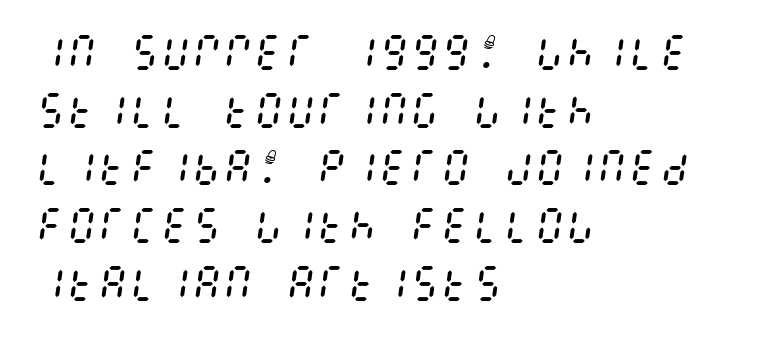
Q: Is the text bold? A: No.
Q: Is the text italic (slanted)? A: Yes, it leans right by about 8 degrees.
Q: Is the text underlined? A: No.
Q: How is the paragraph aligned? A: Left-aligned.
Q: Is the spacing between letters normal or unusually wide? A: Normal.
Q: Is the spacing between lines tight, normal or loose? A: Normal.
Q: Width (condensed, normal, or wide)? A: Condensed.
Q: Stroke contrast? A: Medium.
Q: x-height? A: Large.
